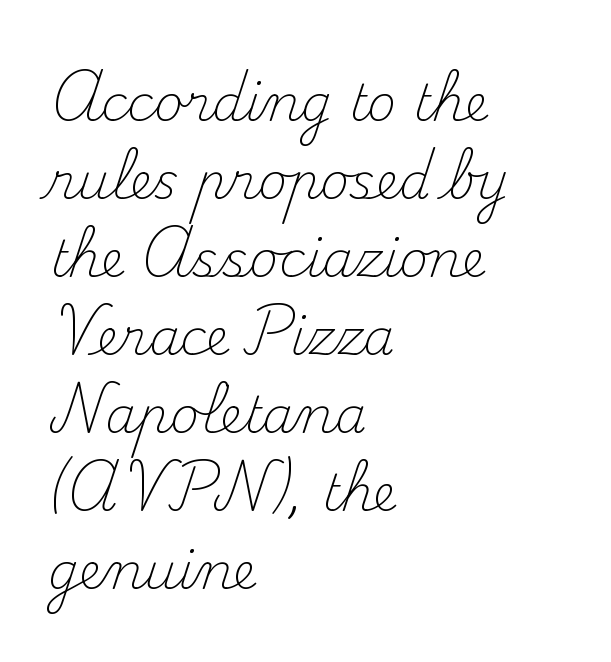
{"serif": "yes", "bold": "no", "weight": "light", "width": "normal", "stroke_contrast": "medium", "x_height": "small", "monospaced": "no", "underline": "no", "align": "left", "line_spacing": "normal", "line_spacing_ratio": 1.56, "letter_spacing": "normal", "letter_spacing_em": 0.0, "glyph_px": 50}
